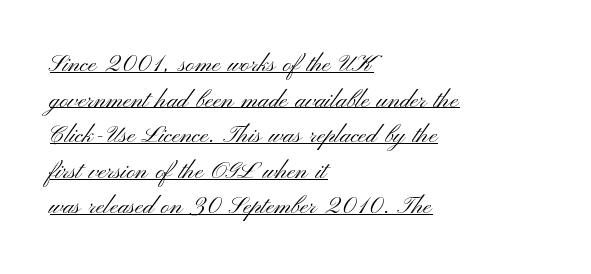
Left-aligned paragraph, ragged on the right. Honestly, the underline is the first thing you notice here. Nobody touched the tracking dial on this one. The characters are drawn with everyday or finer stroke widths.
